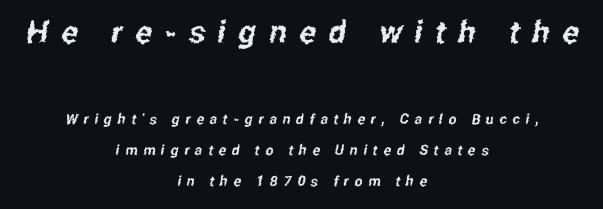
Q: Is the typeface a serif or a sans-serif typeface? A: Sans-serif.
Q: Is the text underlined? A: No.
Q: How is the paragraph aligned? A: Centered.
Q: Is the spacing between letters normal or unusually wide? A: Unusually wide.
Q: Is the spacing between lines tight, normal or loose? A: Loose.
Q: Which block of text is set in a larger size, the first (top) or the second (bottom)? A: The first (top) one.
Q: Width (condensed, normal, or wide)? A: Condensed.
Q: Stroke contrast? A: Low.
Q: x-height? A: Medium.
Q: Monospaced? A: No.
